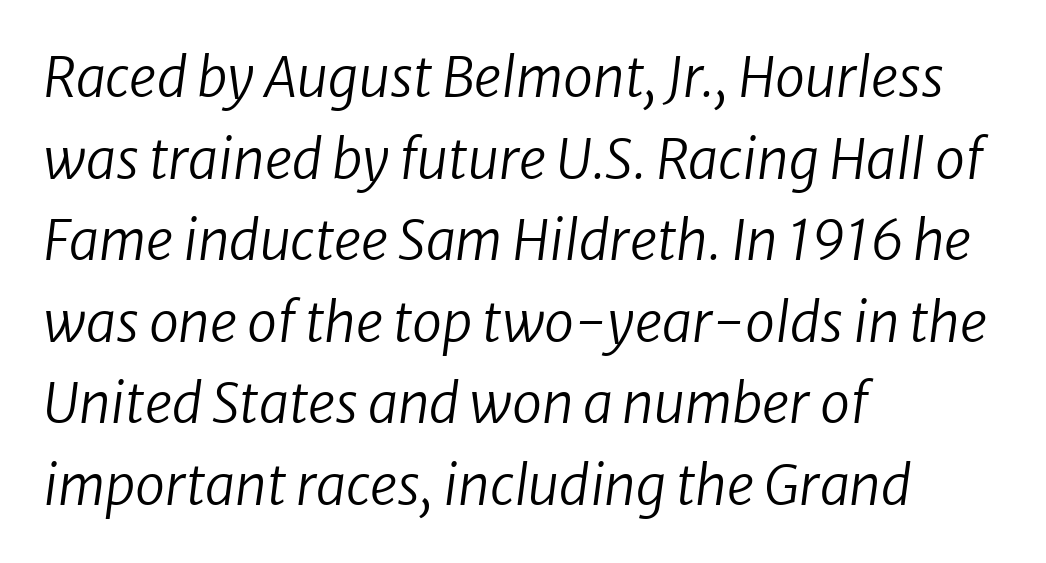
The image shows 54 px regular-weight type, italic (leaning right); set left-aligned, normal line spacing (1.51x), normal letter spacing, not underlined; low stroke contrast and a medium x-height.
